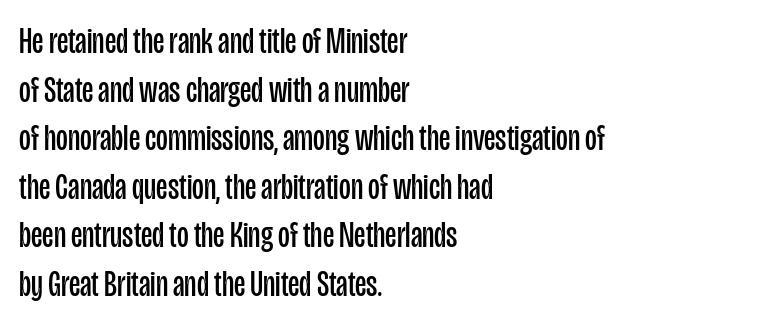
The horizontal fit of the characters is conventional and even. These glyphs show unthickened strokes, regular width or finer. Regular leading. Spacing verdict: proportional, widths tailored to each character. The typesetter chose a ragged-right arrangement here.
